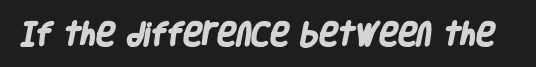
The image shows 26 px bold type; set normal letter spacing, not underlined.
